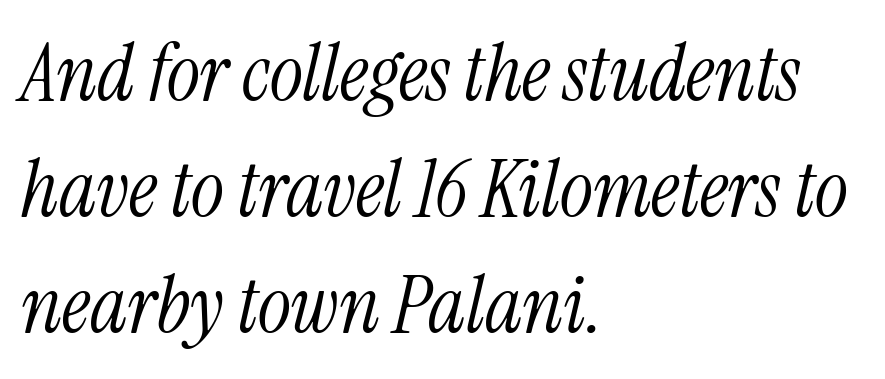
Q: Is the text bold? A: No.
Q: Is the text italic (slanted)? A: Yes, it leans right by about 13 degrees.
Q: Is the typeface a serif or a sans-serif typeface? A: Serif.
Q: Is the text underlined? A: No.
Q: How is the paragraph aligned? A: Left-aligned.
Q: Is the spacing between letters normal or unusually wide? A: Normal.
Q: Is the spacing between lines tight, normal or loose? A: Normal.
Q: Width (condensed, normal, or wide)? A: Condensed.
Q: Stroke contrast? A: Medium.
Q: x-height? A: Medium.
Q: Monospaced? A: No.
